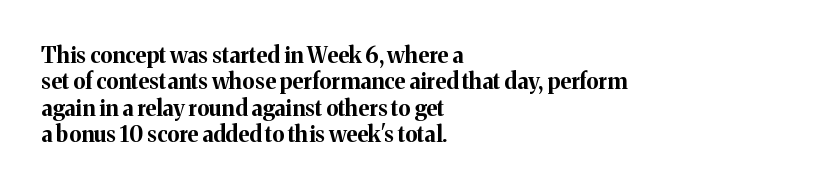
{"italic": "no", "bold": "yes", "underline": "no", "align": "left", "line_spacing_ratio": 1.2, "letter_spacing": "normal", "letter_spacing_em": 0.0, "glyph_px": 22}
